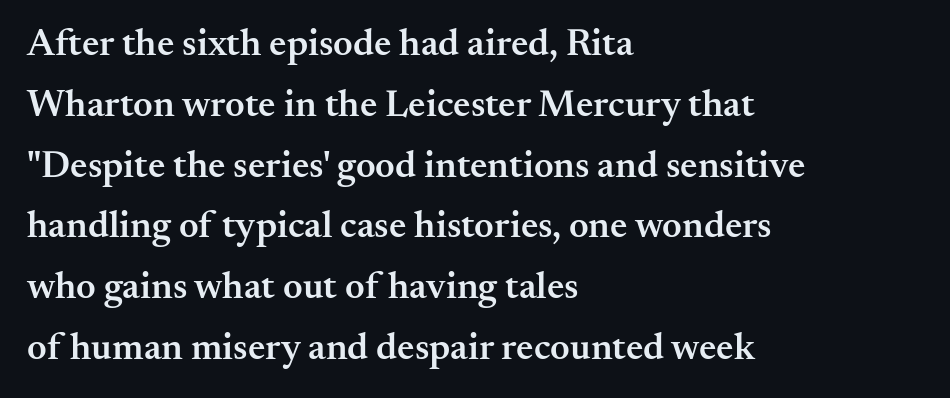
Q: Is the text bold? A: Semi-bold.
Q: Is the text italic (slanted)? A: No, it is upright.
Q: Is the typeface a serif or a sans-serif typeface? A: Serif.
Q: Is the text underlined? A: No.
Q: How is the paragraph aligned? A: Left-aligned.
Q: Is the spacing between letters normal or unusually wide? A: Normal.
Q: Is the spacing between lines tight, normal or loose? A: Normal.
Q: Width (condensed, normal, or wide)? A: Normal.
Q: Stroke contrast? A: Medium.
Q: x-height? A: Small.
Q: Monospaced? A: No.
